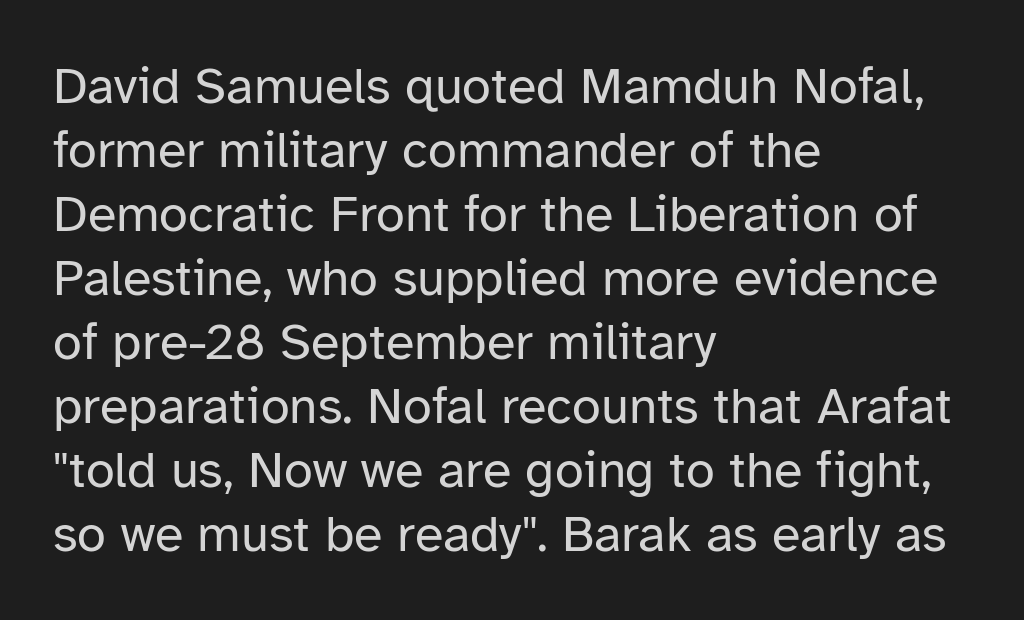
{"serif": "no", "italic": "no", "bold": "no", "weight": "regular", "width": "normal", "stroke_contrast": "low", "x_height": "medium", "monospaced": "no", "underline": "no", "align": "left", "line_spacing_ratio": 1.23, "letter_spacing": "normal", "letter_spacing_em": 0.0, "glyph_px": 52}
